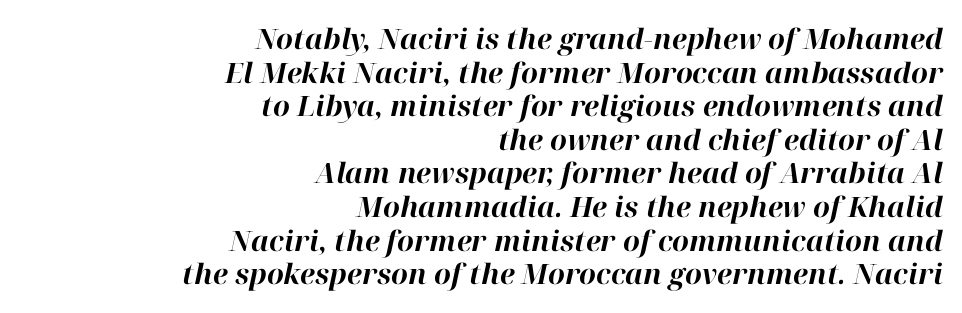
The image shows 28 px bold type, italic (leaning right); set right-aligned, line spacing 1.2x, normal letter spacing, not underlined; high stroke contrast and a medium x-height.
